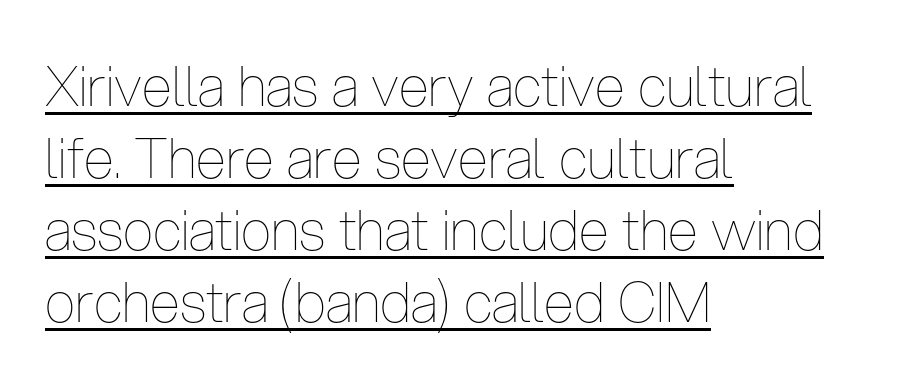
Is the letter spacing exaggerated? No — it looks like the ordinary default. Vertical stems look standard width or narrower in stroke. When letters stand straight like this, we call the style roman or upright. The passage shown stacks its lines at a standard gap. Think of a printed novel: that variable character pitch is what you see here.
